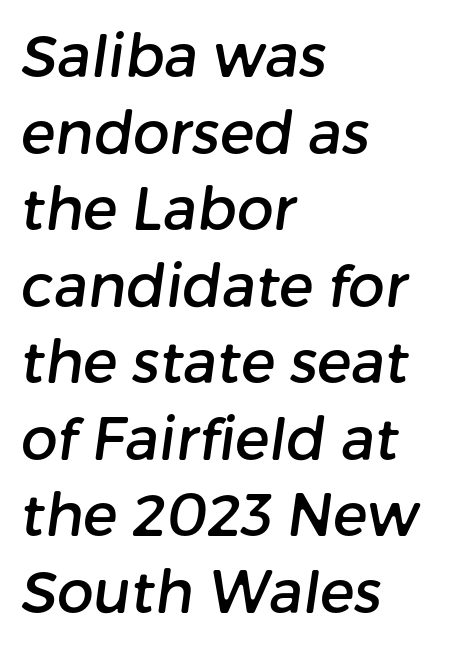
{"serif": "no", "width": "normal", "stroke_contrast": "low", "x_height": "medium", "monospaced": "no", "underline": "no", "align": "left", "line_spacing": "normal", "line_spacing_ratio": 1.32, "letter_spacing": "normal", "letter_spacing_em": 0.0, "glyph_px": 58}
